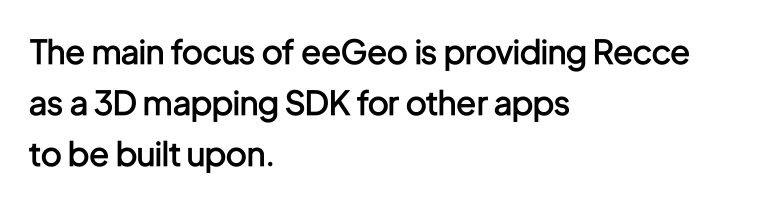
The image shows 33 px semibold, condensed sans-serif type, upright; set left-aligned, normal line spacing (1.55x), normal letter spacing, not underlined; low stroke contrast and a medium x-height.
